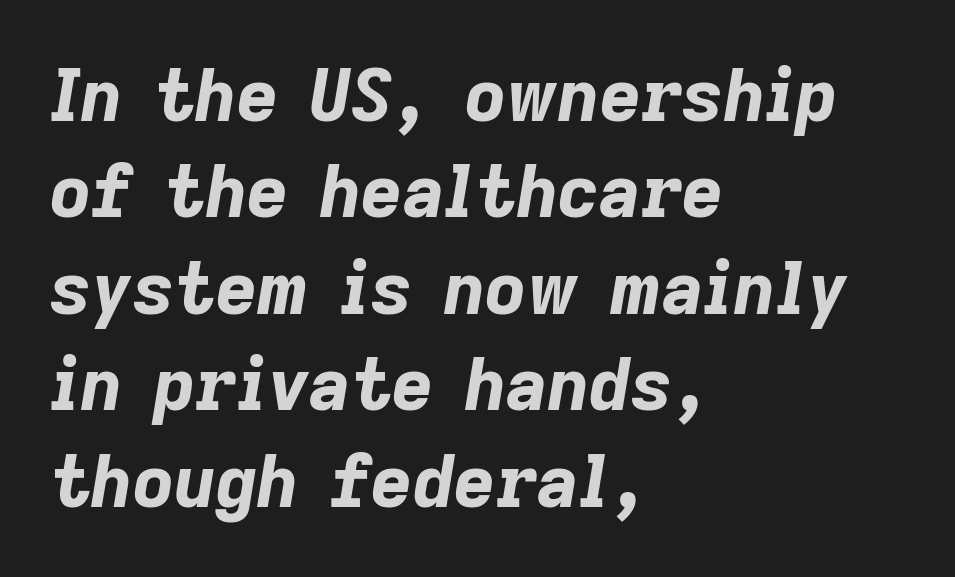
This sample is left-justified, so line endings fall wherever the words run out. If you drew a line through each stem, it would be angled. The leading is moderate, giving the passage an even texture. Glance below the letters and you will spot only blank space.
